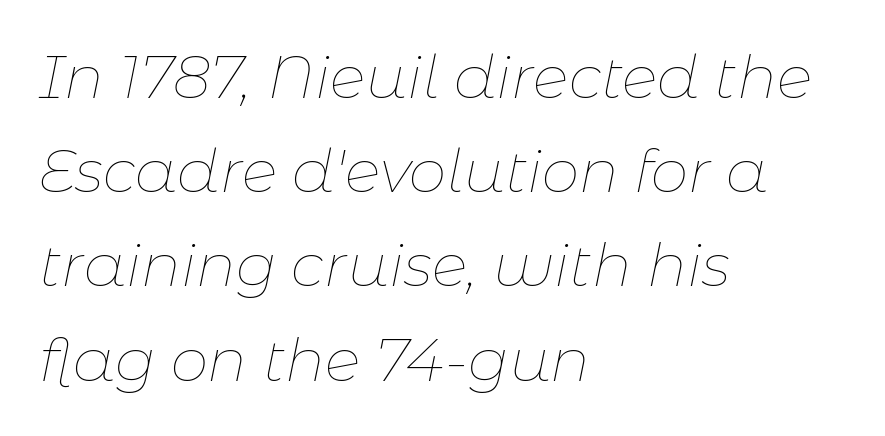
Q: Is the text bold? A: No.
Q: Is the text italic (slanted)? A: Yes, it leans right by about 11 degrees.
Q: Is the text underlined? A: No.
Q: How is the paragraph aligned? A: Left-aligned.
Q: Is the spacing between letters normal or unusually wide? A: Normal.
Q: Is the spacing between lines tight, normal or loose? A: Normal.
Q: Width (condensed, normal, or wide)? A: Normal.
Q: Stroke contrast? A: Low.
Q: x-height? A: Medium.
Q: Monospaced? A: No.
